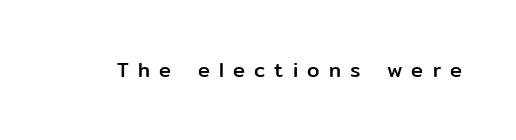
The passage shown has open, widely tracked lettering throughout. The gap between lines stays unmarked. Every stem runs plumb, perpendicular to the baseline.
